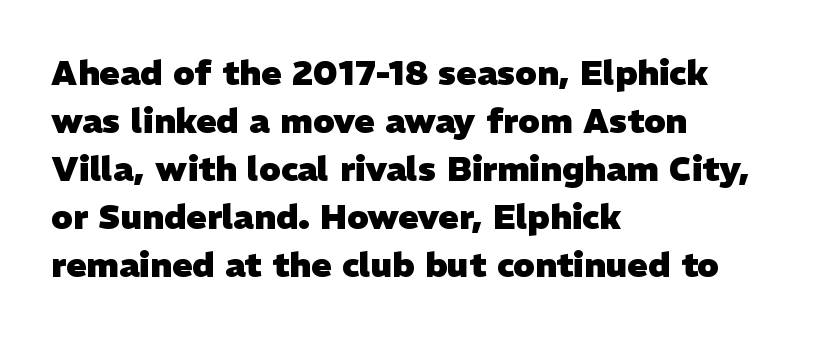
These lines carry a lot of weight — the face is fully bold. Rows of type keep a routine distance in the vertical direction. The face used here is proportionally spaced, like ordinary book or web type. Here the glyphs are tracked normally, forming tight word shapes. The glyphs are unaccompanied by any horizontal stroke below them.
